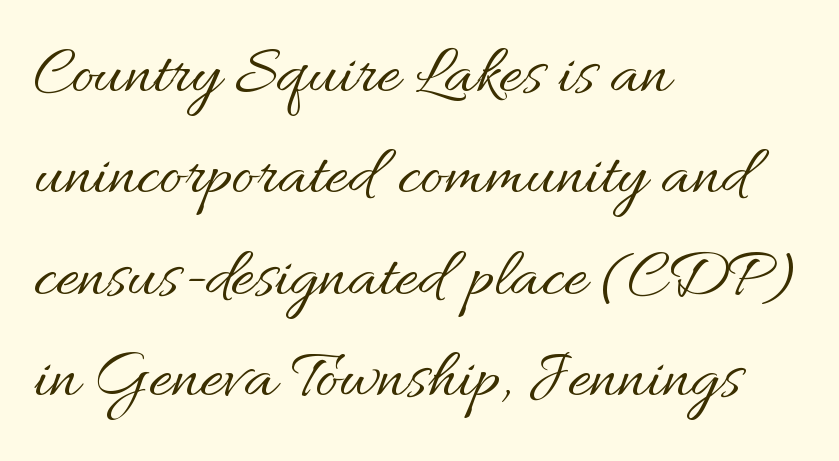
Q: Is the text bold? A: No.
Q: Is the text italic (slanted)? A: Yes.
Q: Is the text underlined? A: No.
Q: How is the paragraph aligned? A: Left-aligned.
Q: Is the spacing between letters normal or unusually wide? A: Normal.
Q: Is the spacing between lines tight, normal or loose? A: Normal.
Q: Width (condensed, normal, or wide)? A: Normal.
Q: Stroke contrast? A: Medium.
Q: x-height? A: Small.
Q: Monospaced? A: No.
